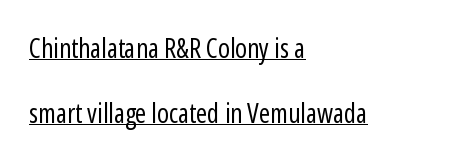
The image shows 27 px text type, upright; set left-aligned, loose line spacing (2.41x), normal letter spacing, underlined.
